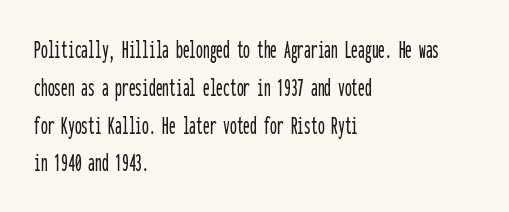
The ragged edge is on the right, which tells us the setting is flush left. Underline: absent. Does the leading feel generous? No, just average. The type is set solid horizontally, with unmodified tracking.
